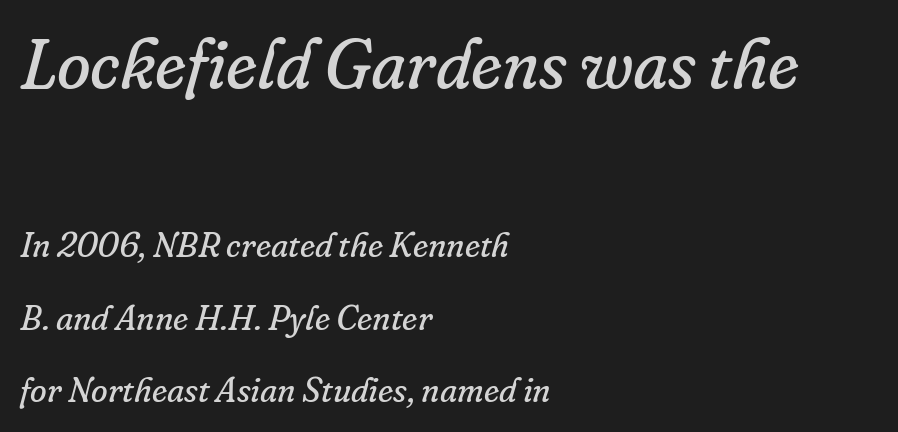
The specimen omits any rule beneath the text block's lines. Is the block centered? No — it sits flush against the left margin. Spacing between characters is what you'd get straight out of the box. Is the stroke heavy? The answer is a plain regular-or-lighter. The typeface chosen for these lines features serifs. Observe the lean: these are italic letterforms.
